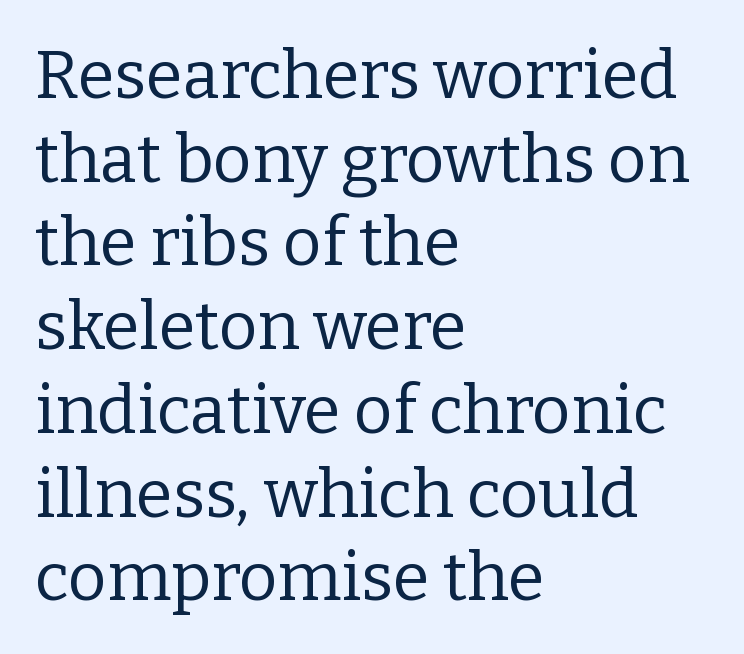
The image shows 67 px regular-weight serif type, upright; set left-aligned, normal line spacing (1.25x), normal letter spacing, not underlined; low stroke contrast and a medium x-height.
